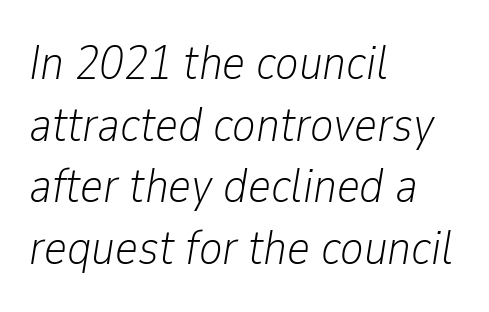
The image shows 49 px light, condensed type, italic (leaning right); set left-aligned, normal line spacing (1.26x), normal letter spacing, not underlined; low stroke contrast and a medium x-height.
